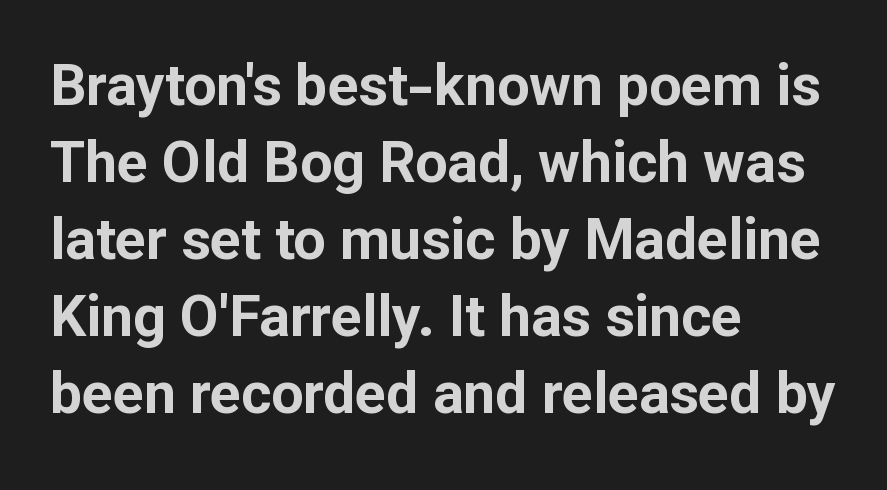
Q: Is the text bold? A: Yes.
Q: Is the text italic (slanted)? A: No, it is upright.
Q: Is the typeface a serif or a sans-serif typeface? A: Sans-serif.
Q: Is the text underlined? A: No.
Q: How is the paragraph aligned? A: Left-aligned.
Q: Is the spacing between letters normal or unusually wide? A: Normal.
Q: Is the spacing between lines tight, normal or loose? A: Normal.
Q: Width (condensed, normal, or wide)? A: Normal.
Q: Stroke contrast? A: Low.
Q: x-height? A: Medium.
Q: Monospaced? A: No.
